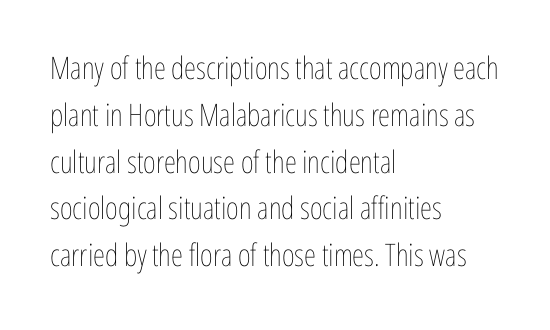
{"italic": "no", "bold": "no", "weight": "thin", "width": "condensed", "stroke_contrast": "low", "x_height": "medium", "monospaced": "no", "underline": "no", "align": "left", "line_spacing": "normal", "line_spacing_ratio": 1.51, "letter_spacing": "normal", "letter_spacing_em": 0.0, "glyph_px": 31}
